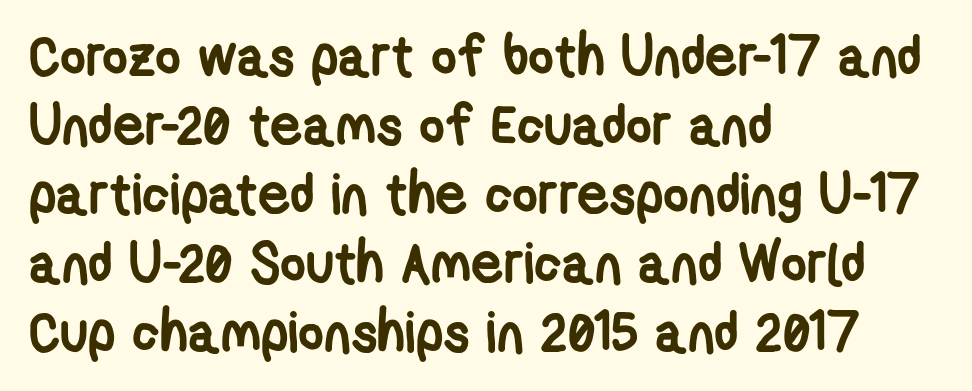
{"serif": "no", "bold": "yes", "weight": "semibold", "width": "condensed", "stroke_contrast": "low", "x_height": "medium", "monospaced": "no", "underline": "no", "align": "left", "line_spacing_ratio": 1.23, "letter_spacing": "normal", "letter_spacing_em": 0.0, "glyph_px": 56}
